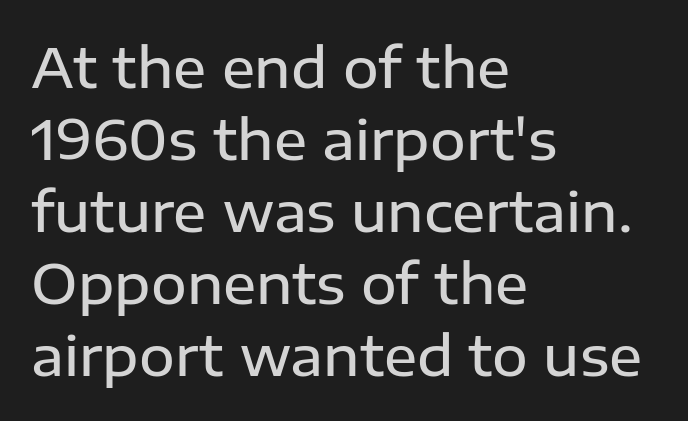
{"serif": "no", "italic": "no", "bold": "semi", "weight": "semibold", "width": "normal", "stroke_contrast": "low", "x_height": "medium", "monospaced": "no", "underline": "no", "align": "left", "line_spacing": "normal", "line_spacing_ratio": 1.31, "letter_spacing": "normal", "letter_spacing_em": 0.0, "glyph_px": 55}
